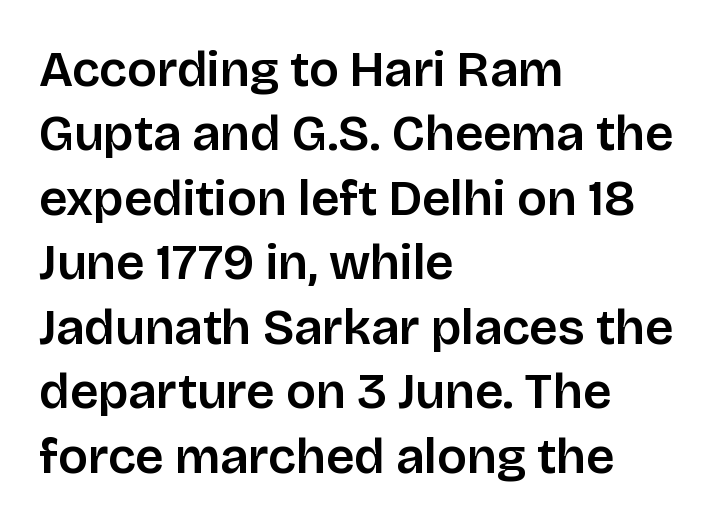
The ragged edge is on the right, which tells us the setting is flush left. Default kerning and tracking; the words read as compact shapes. Here the designer chose a conventional face with non-uniform glyph widths. Descender tails drop into unmarked territory. The letters stand upright; this is a roman face. Quick note: interline space is typical.
